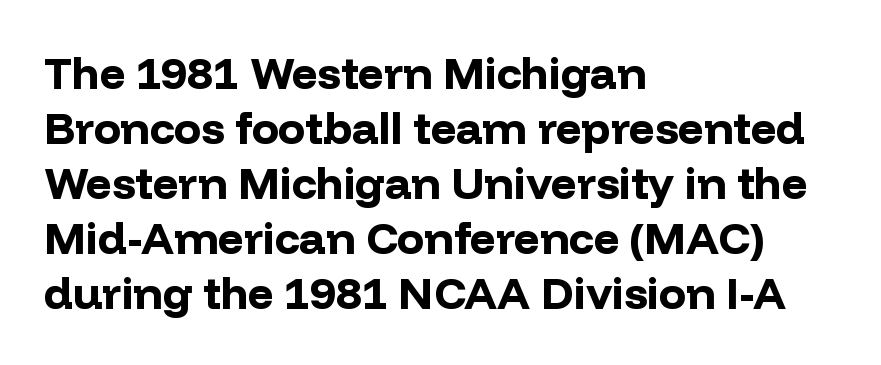
The compositor pushed each line to the left boundary. Underline: absent. Is this a sans? Yes — the strokes have no serifs. Standard letterfit; no display-style spreading of the glyphs.
